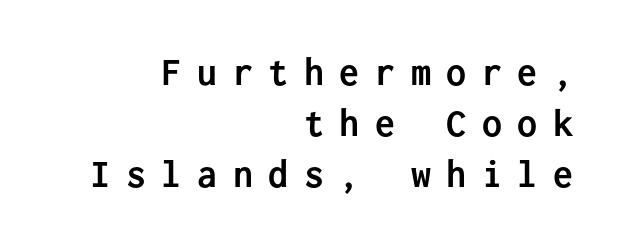
The image shows 40 px semibold sans-serif type, upright, monospaced; set right-aligned, normal line spacing (1.28x), unusually wide letter spacing (+0.39 em), not underlined; low stroke contrast and a medium x-height.
